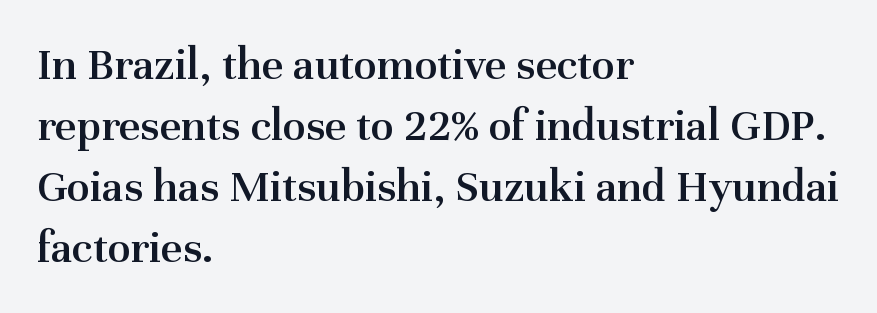
{"serif": "yes", "italic": "no", "bold": "semi", "weight": "semibold", "width": "normal", "stroke_contrast": "medium", "x_height": "medium", "monospaced": "no", "underline": "no", "align": "left", "line_spacing": "normal", "line_spacing_ratio": 1.3, "letter_spacing": "normal", "letter_spacing_em": 0.0, "glyph_px": 47}
